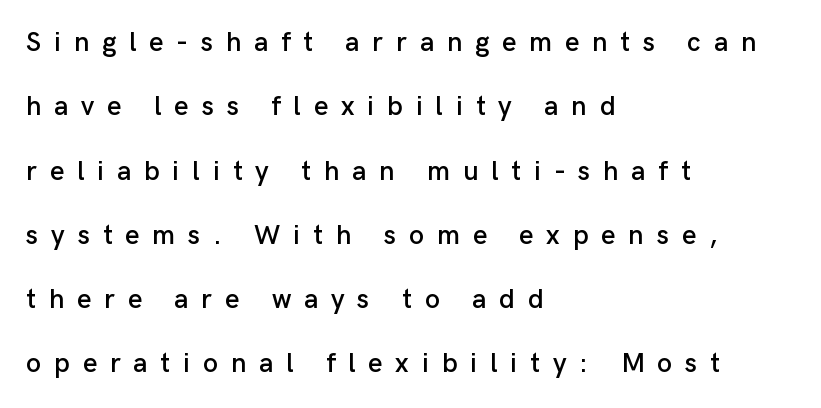
The image shows 27 px text type, upright; set left-aligned, loose line spacing (2.38x), unusually wide letter spacing (+0.48 em), not underlined.
